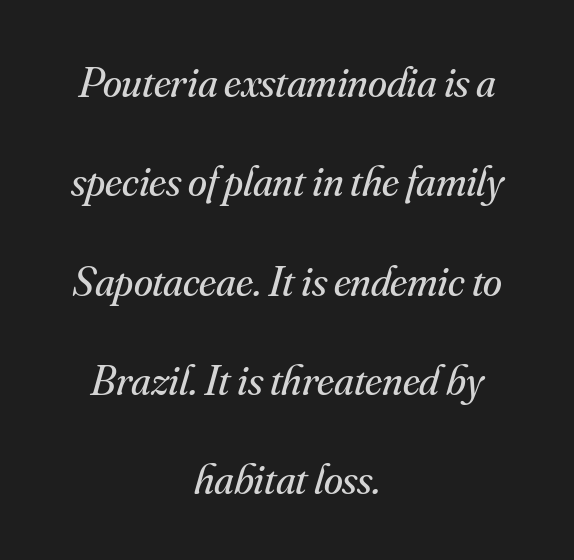
The image shows 43 px regular-weight serif type, italic (leaning right); set centered, loose line spacing (2.31x), normal letter spacing, not underlined; medium stroke contrast and a small x-height.
